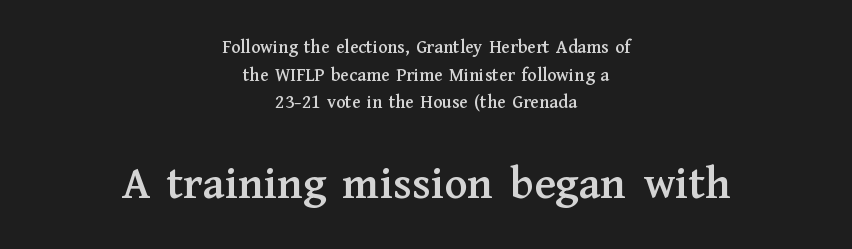
Q: Is the text italic (slanted)? A: No, it is upright.
Q: Is the typeface a serif or a sans-serif typeface? A: Serif.
Q: Is the text underlined? A: No.
Q: How is the paragraph aligned? A: Centered.
Q: Is the spacing between letters normal or unusually wide? A: Normal.
Q: Is the spacing between lines tight, normal or loose? A: Normal.
Q: Which block of text is set in a larger size, the first (top) or the second (bottom)? A: The second (bottom) one.
Q: Width (condensed, normal, or wide)? A: Normal.
Q: Stroke contrast? A: Medium.
Q: x-height? A: Medium.
Q: Monospaced? A: No.
